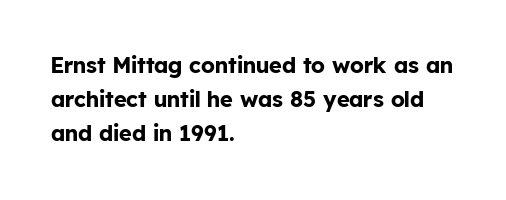
The image shows 22 px bold type, upright; set left-aligned, normal line spacing (1.55x), normal letter spacing, not underlined.
